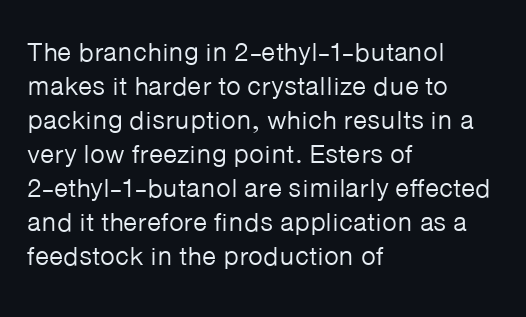
The image shows 26 px text type, upright; set left-aligned, normal line spacing (1.31x), normal letter spacing, not underlined.
